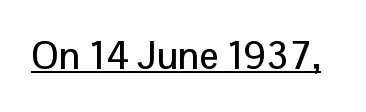
The image shows 38 px sans-serif type, upright; set normal letter spacing, underlined; low stroke contrast and a medium x-height.
